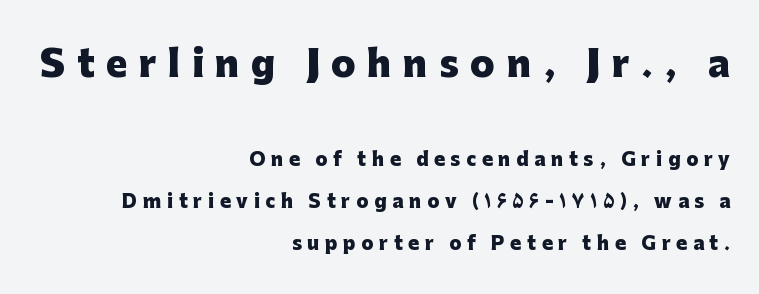
The image shows 36 px heavy sans-serif type, upright; set right-aligned, loose line spacing (2.33x), unusually wide letter spacing (+0.32 em), not underlined; the first (top) block is 2.0x larger; low stroke contrast and a medium x-height.
